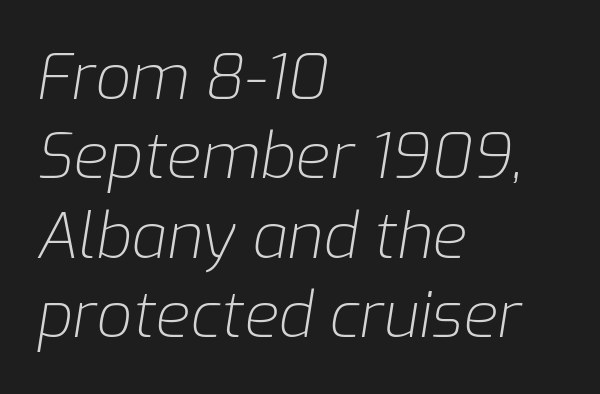
Q: Is the text bold? A: No.
Q: Is the text italic (slanted)? A: Yes, it leans right by about 9 degrees.
Q: Is the text underlined? A: No.
Q: How is the paragraph aligned? A: Left-aligned.
Q: Is the spacing between letters normal or unusually wide? A: Normal.
Q: Is the spacing between lines tight, normal or loose? A: Normal.
Q: Width (condensed, normal, or wide)? A: Normal.
Q: Stroke contrast? A: Low.
Q: x-height? A: Medium.
Q: Monospaced? A: No.
